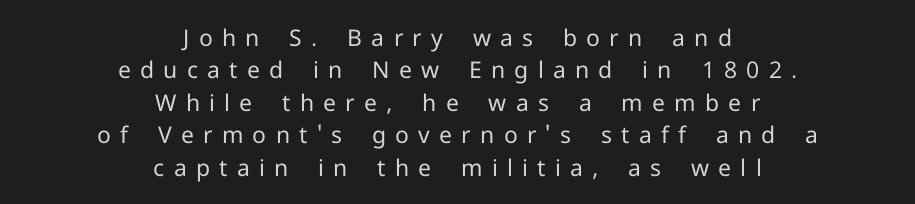
Q: Is the text bold? A: No.
Q: Is the text italic (slanted)? A: No, it is upright.
Q: Is the text underlined? A: No.
Q: How is the paragraph aligned? A: Centered.
Q: Is the spacing between letters normal or unusually wide? A: Unusually wide.
Q: Is the spacing between lines tight, normal or loose? A: Normal.
